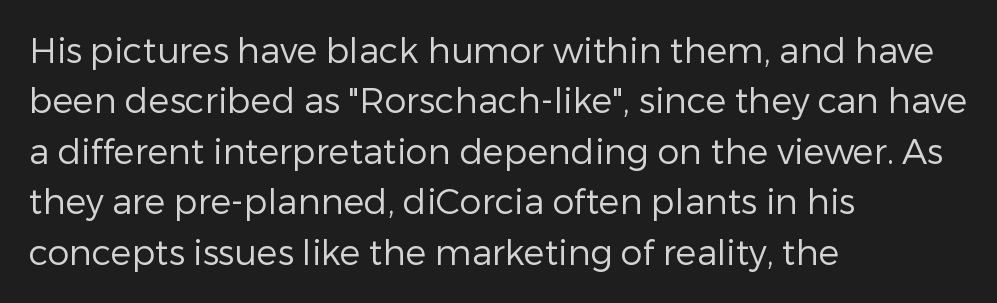
The image shows 35 px regular-weight sans-serif type, upright; set left-aligned, normal line spacing (1.44x), normal letter spacing, not underlined; low stroke contrast and a medium x-height.
